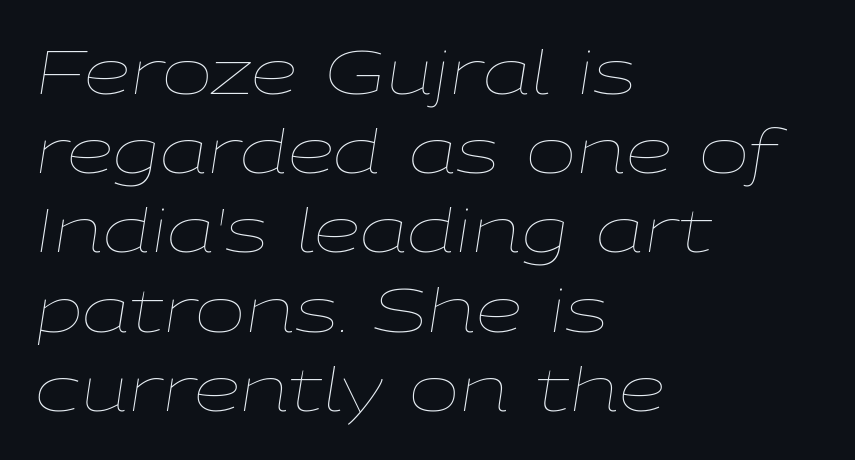
The image shows 60 px thin, wide type, italic (leaning right); set left-aligned, normal line spacing (1.32x), normal letter spacing, not underlined; low stroke contrast and a medium x-height.
